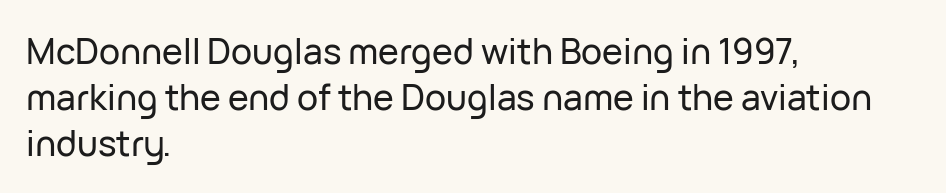
The image shows 35 px sans-serif type, upright; set left-aligned, normal line spacing (1.31x), normal letter spacing, not underlined; low stroke contrast and a medium x-height.
